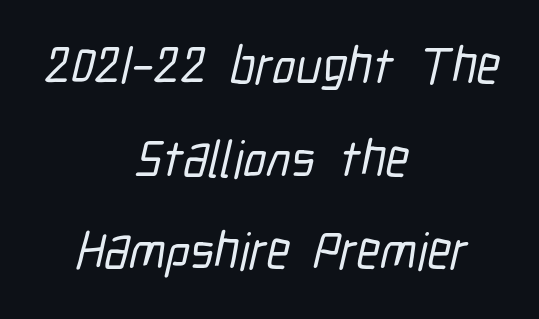
{"serif": "no", "width": "condensed", "stroke_contrast": "low", "x_height": "medium", "monospaced": "no", "underline": "no", "align": "center", "line_spacing_ratio": 1.78, "letter_spacing": "normal", "letter_spacing_em": 0.0, "glyph_px": 52}
